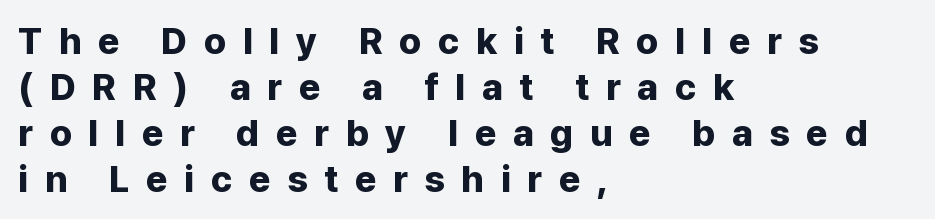
Q: Is the text bold? A: Yes.
Q: Is the text italic (slanted)? A: No, it is upright.
Q: Is the typeface a serif or a sans-serif typeface? A: Sans-serif.
Q: Is the text underlined? A: No.
Q: How is the paragraph aligned? A: Left-aligned.
Q: Is the spacing between letters normal or unusually wide? A: Unusually wide.
Q: Width (condensed, normal, or wide)? A: Normal.
Q: Stroke contrast? A: Low.
Q: x-height? A: Medium.
Q: Monospaced? A: No.
